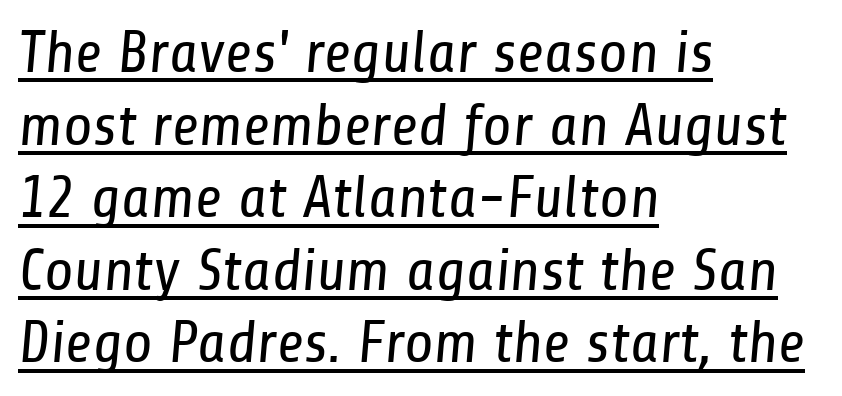
A quiet, ordinary-to-light weight characterises the typeface. Notice how a bar underscores the lettering throughout. Nothing unusual about the tracking: characters are spaced as the font intends. The face used here is proportionally spaced, like ordinary book or web type.
